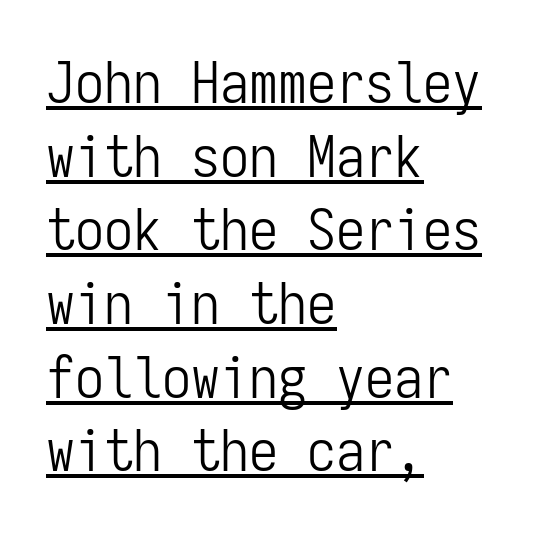
A typesetter would mark this as roman, not italic. Spacing verdict: monospaced, one width for all characters. Compared with a centered layout, this one pins lines to the left instead. In designer terms, the underline attribute is active on this setting. Nothing unusual about the tracking: characters are spaced as the font intends.
